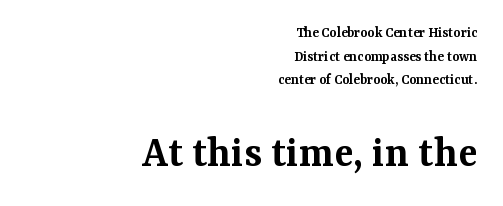
Q: Is the text bold? A: Semi-bold.
Q: Is the text italic (slanted)? A: No, it is upright.
Q: Is the typeface a serif or a sans-serif typeface? A: Serif.
Q: Is the text underlined? A: No.
Q: How is the paragraph aligned? A: Right-aligned.
Q: Is the spacing between letters normal or unusually wide? A: Normal.
Q: Is the spacing between lines tight, normal or loose? A: Normal.
Q: Which block of text is set in a larger size, the first (top) or the second (bottom)? A: The second (bottom) one.
Q: Width (condensed, normal, or wide)? A: Normal.
Q: Stroke contrast? A: Medium.
Q: x-height? A: Medium.
Q: Monospaced? A: No.
